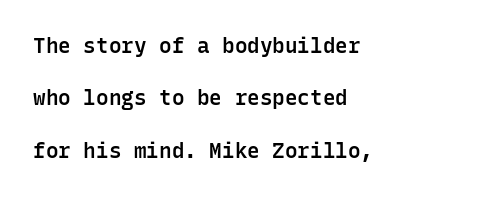
All the whitespace from short lines collects on the right. Plain, unruled lines of type. Upright lettering throughout. Leading is clearly above the norm, producing a sparse column.
